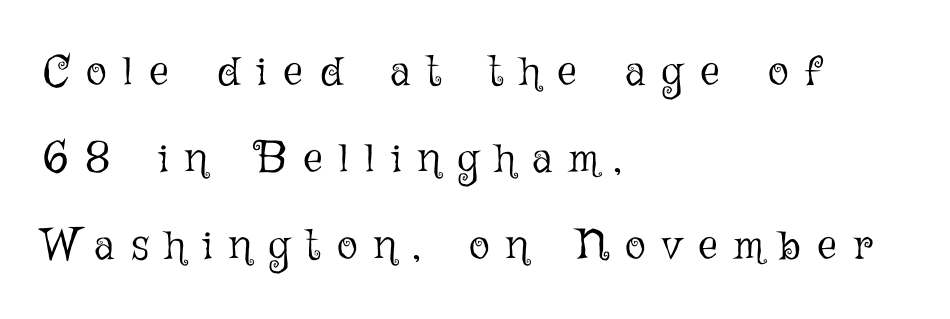
{"italic": "no", "bold": "no", "weight": "light", "width": "normal", "stroke_contrast": "low", "x_height": "medium", "monospaced": "no", "underline": "no", "align": "left", "line_spacing": "loose", "line_spacing_ratio": 2.02, "letter_spacing": "wide", "letter_spacing_em": 0.39, "glyph_px": 43}
